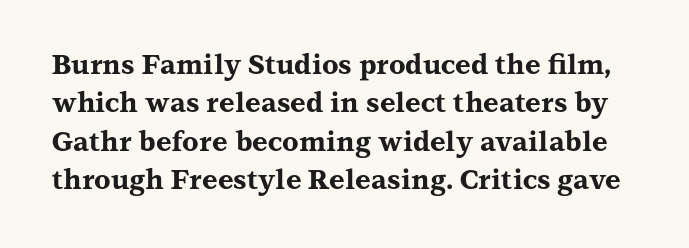
Q: Is the text bold? A: Yes.
Q: Is the text italic (slanted)? A: No, it is upright.
Q: Is the text underlined? A: No.
Q: Is the spacing between letters normal or unusually wide? A: Normal.
Q: Is the spacing between lines tight, normal or loose? A: Normal.
